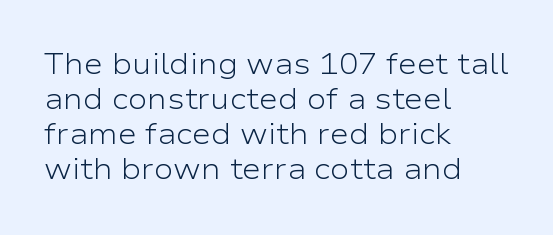
{"serif": "no", "italic": "no", "bold": "no", "weight": "light", "width": "wide", "stroke_contrast": "low", "x_height": "medium", "monospaced": "no", "underline": "no", "align": "left", "line_spacing_ratio": 1.21, "letter_spacing": "normal", "letter_spacing_em": 0.0, "glyph_px": 29}
